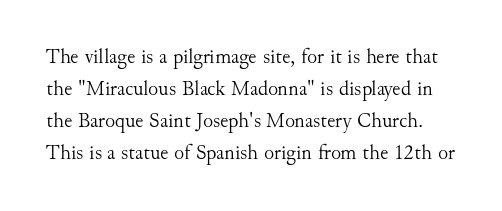
Does the leading feel generous? No, just average. Only glyphs here, with clear space below each row. No extra ink here — the face is not bold. Vertical strokes here are truly vertical. The line texture is even and compact thanks to regular tracking.
